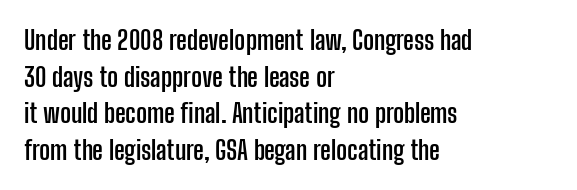
Caption: multi-line text, flush left, ragged right. Look at the tracking — it's just the regular setting, nothing added. Upright lettering throughout. The passage shown is emphatically bold. The passage shown is not underscored anywhere.
